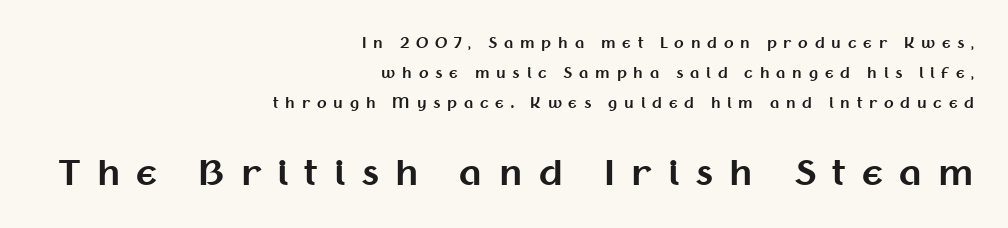
{"serif": "no", "italic": "no", "bold": "yes", "weight": "bold", "width": "normal", "stroke_contrast": "medium", "x_height": "medium", "monospaced": "no", "underline": "no", "align": "right", "line_spacing": "loose", "line_spacing_ratio": 2.15, "letter_spacing": "wide", "letter_spacing_em": 0.48, "larger_block": "second", "size_ratio": 2.43, "glyph_px": 34}
